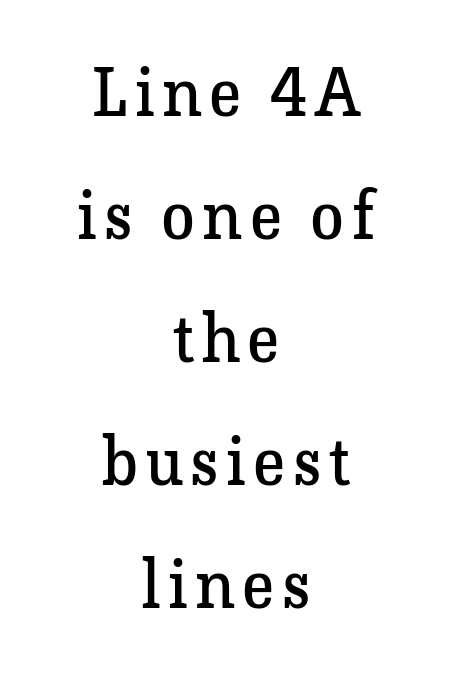
The image shows 68 px regular-weight serif type, upright; set centered, line spacing 1.81x, not underlined; low stroke contrast and a medium x-height.
